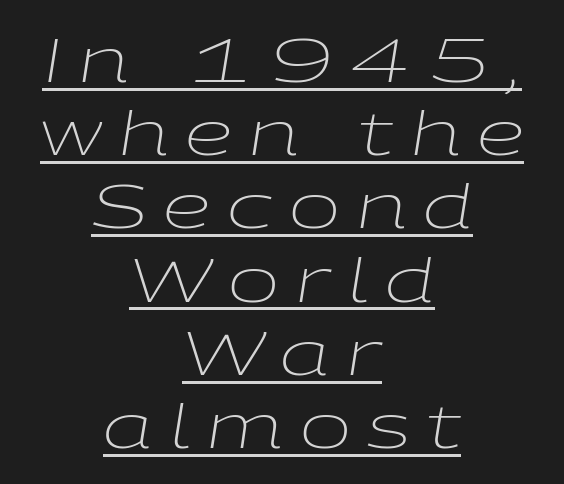
The image shows 61 px light, wide type, italic (leaning right); set centered, line spacing 1.2x, unusually wide letter spacing (+0.27 em), underlined; low stroke contrast and a medium x-height.
